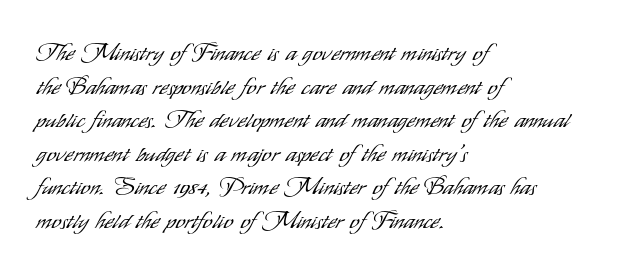
Does the copy run flush right? No — it runs flush left. Does extra space separate the letters? No, they use regular spacing. The letters look calm and open, with moderate or lighter stems. Beneath every word, the page is bare. Normally led — the rows are evenly, conventionally spaced.
